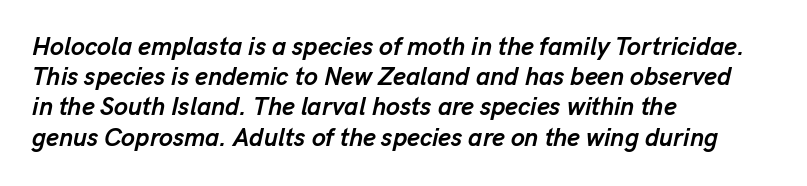
{"italic": "yes", "lean": "right", "slant_degrees": 13, "bold": "yes", "underline": "no", "align": "left", "line_spacing_ratio": 1.21, "letter_spacing": "normal", "letter_spacing_em": 0.0, "glyph_px": 25}
